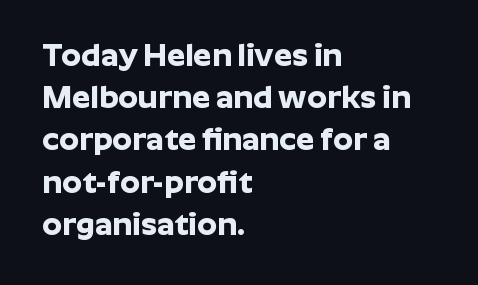
Q: Is the text bold? A: Yes.
Q: Is the text italic (slanted)? A: No, it is upright.
Q: Is the typeface a serif or a sans-serif typeface? A: Sans-serif.
Q: Is the text underlined? A: No.
Q: How is the paragraph aligned? A: Left-aligned.
Q: Is the spacing between letters normal or unusually wide? A: Normal.
Q: Is the spacing between lines tight, normal or loose? A: Normal.
Q: Width (condensed, normal, or wide)? A: Normal.
Q: Stroke contrast? A: Low.
Q: x-height? A: Medium.
Q: Monospaced? A: No.
